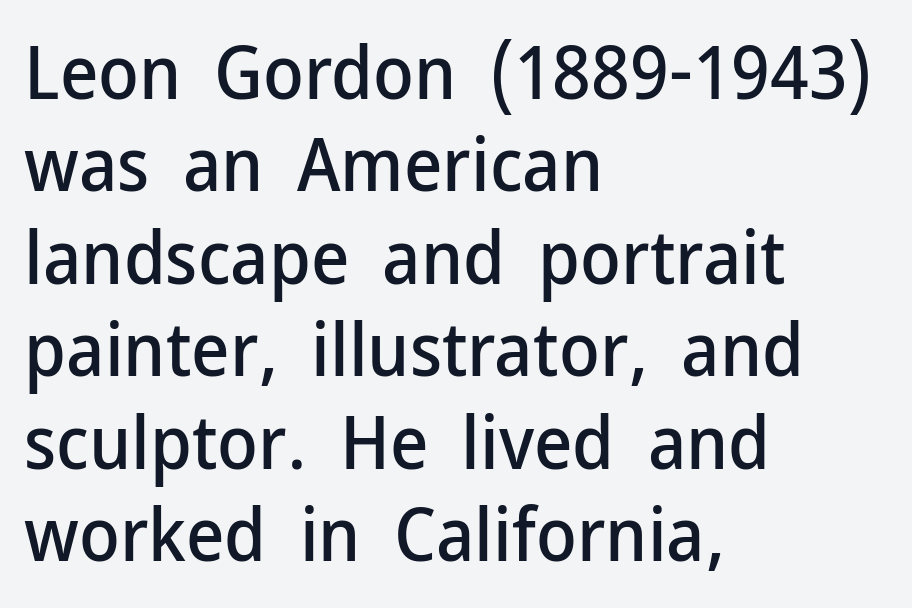
The image shows 74 px sans-serif type, upright; set left-aligned, normal line spacing (1.25x), normal letter spacing, not underlined; low stroke contrast and a medium x-height.
